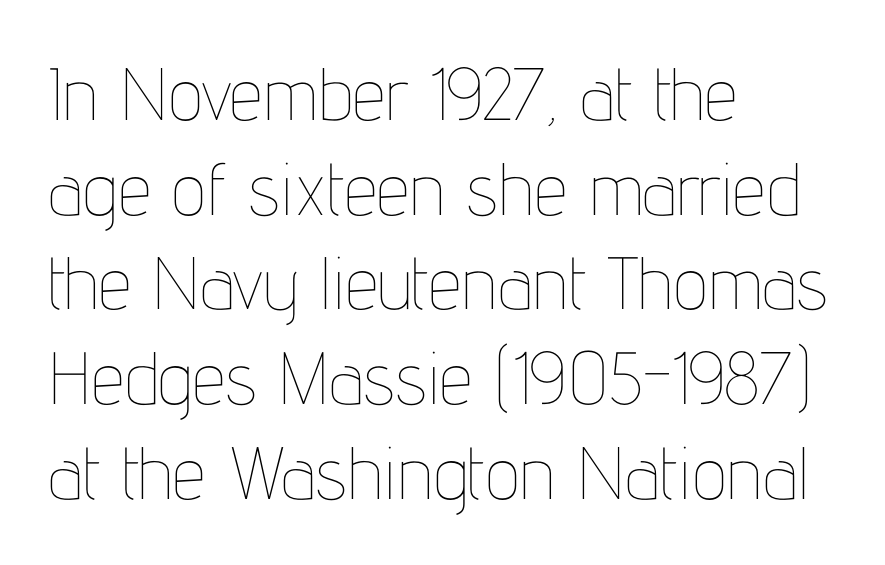
No letter is thick-stroked: the sample isn't bold. Caption: standard tracking, unaltered. Type without underlining. Each letter keeps its own natural width here, so spacing adapts to shape. The compositor pushed each line to the left boundary.
